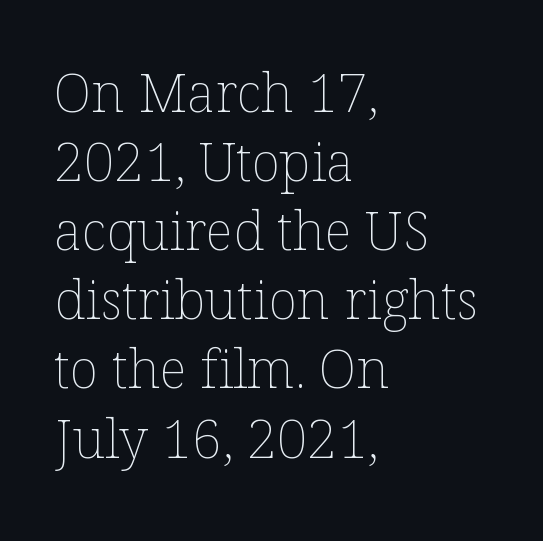
The image shows 54 px thin type, upright; set left-aligned, normal line spacing (1.28x), normal letter spacing, not underlined; low stroke contrast and a medium x-height.
